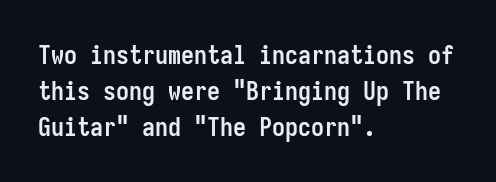
The image shows 26 px bold type, upright; set left-aligned, normal line spacing (1.38x), normal letter spacing, not underlined.
